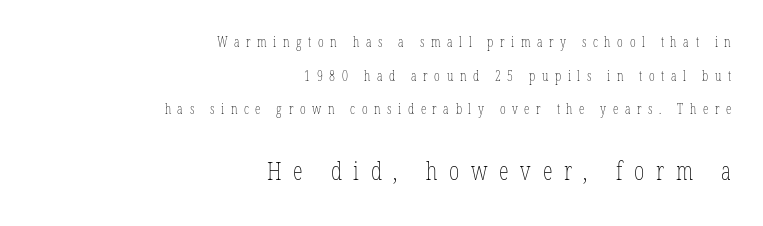
Q: Is the text bold? A: No.
Q: Is the text italic (slanted)? A: No, it is upright.
Q: Is the text underlined? A: No.
Q: How is the paragraph aligned? A: Right-aligned.
Q: Is the spacing between letters normal or unusually wide? A: Unusually wide.
Q: Is the spacing between lines tight, normal or loose? A: Loose.
Q: Which block of text is set in a larger size, the first (top) or the second (bottom)? A: The second (bottom) one.
